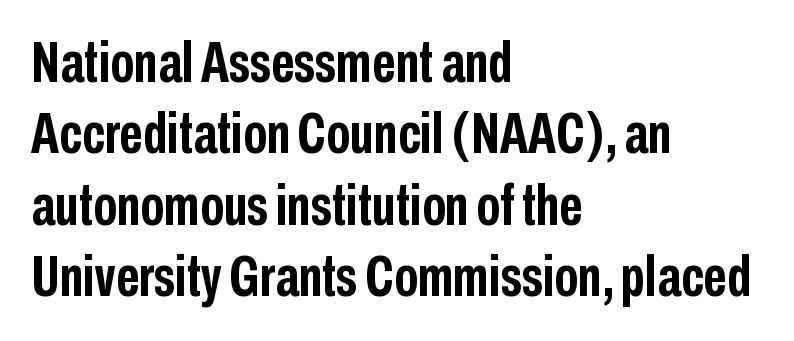
The image shows 58 px semibold, condensed sans-serif type, upright; set left-aligned, line spacing 1.23x, normal letter spacing, not underlined; low stroke contrast and a medium x-height.
